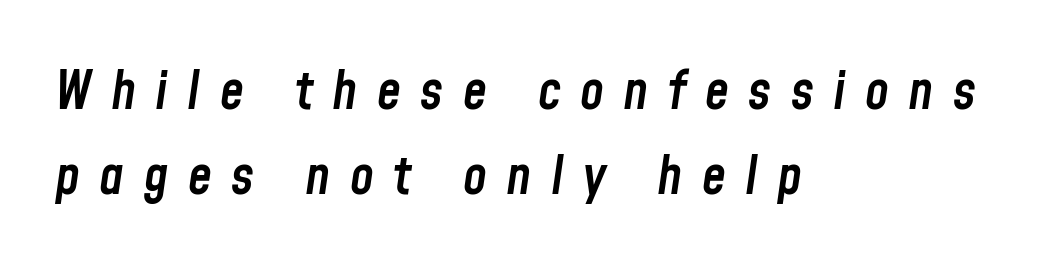
The image shows 54 px semibold, condensed type, italic (leaning right); set left-aligned, normal line spacing (1.57x), unusually wide letter spacing (+0.36 em), not underlined; low stroke contrast and a medium x-height.
